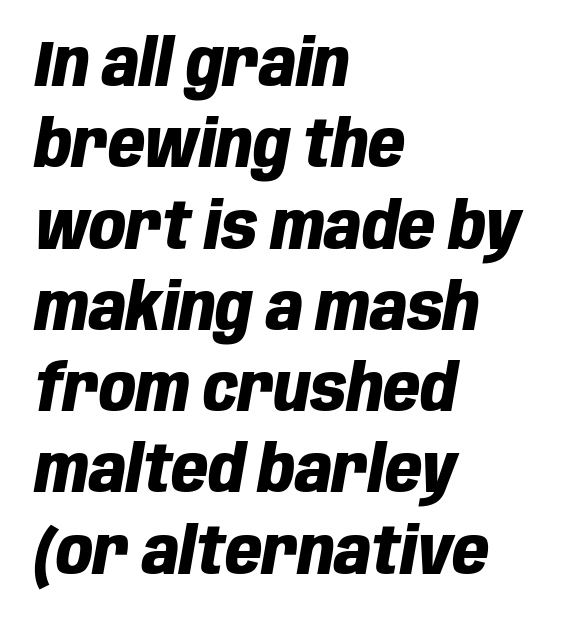
Default kerning and tracking; the words read as compact shapes. How would I describe the line gaps? Plain and ordinary. I'd describe the lettering as bold — thick and assertive. Looks like regular typesetting: each glyph gets only the width it needs. All the whitespace from short lines collects on the right. Check the space under the baseline: it is left empty.
